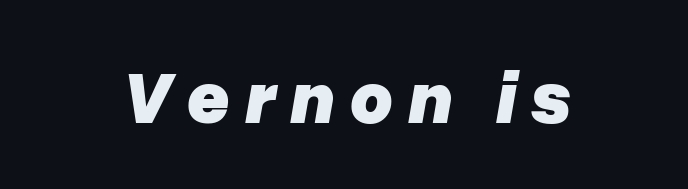
Q: Is the text bold? A: Yes.
Q: Is the text italic (slanted)? A: Yes, it leans right by about 10 degrees.
Q: Is the text underlined? A: No.
Q: Width (condensed, normal, or wide)? A: Normal.
Q: Stroke contrast? A: Low.
Q: x-height? A: Medium.
Q: Monospaced? A: No.
